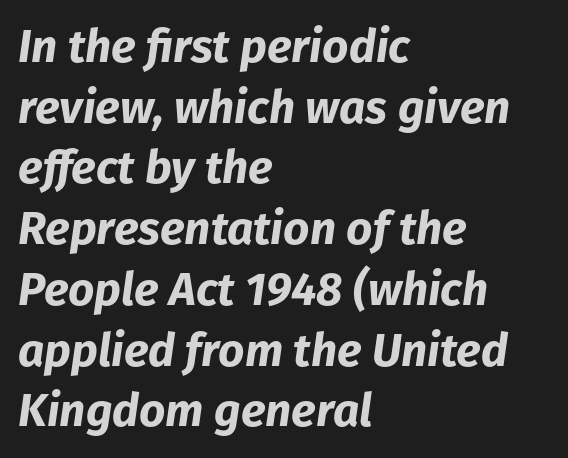
Q: Is the text bold? A: Yes.
Q: Is the text italic (slanted)? A: Yes, it leans right by about 8 degrees.
Q: Is the text underlined? A: No.
Q: How is the paragraph aligned? A: Left-aligned.
Q: Is the spacing between letters normal or unusually wide? A: Normal.
Q: Is the spacing between lines tight, normal or loose? A: Normal.
Q: Width (condensed, normal, or wide)? A: Normal.
Q: Stroke contrast? A: Low.
Q: x-height? A: Medium.
Q: Monospaced? A: No.
